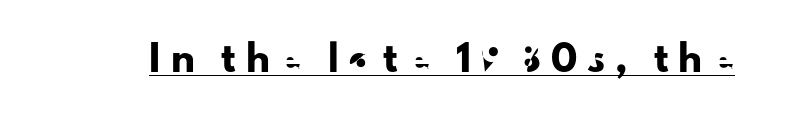
{"italic": "no", "underline": "yes", "letter_spacing": "wide", "letter_spacing_em": 0.42, "glyph_px": 24}
